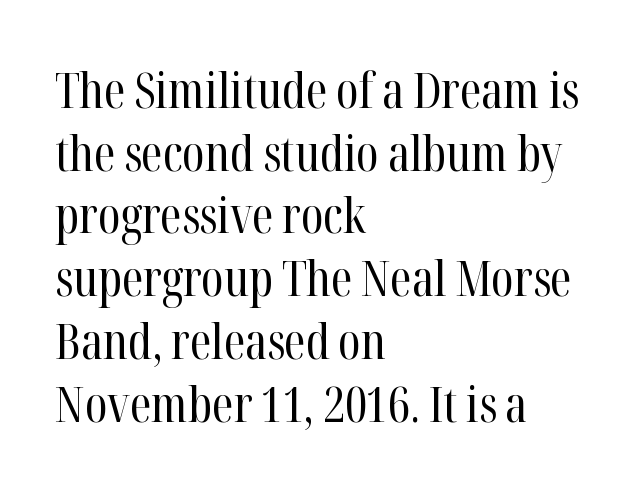
Stroke terminals: seriffed. Rows of type keep a routine distance in the vertical direction. Vertical stems look standard width or narrower in stroke. Line starts are locked; line ends wander. The area under the type is left untouched.
